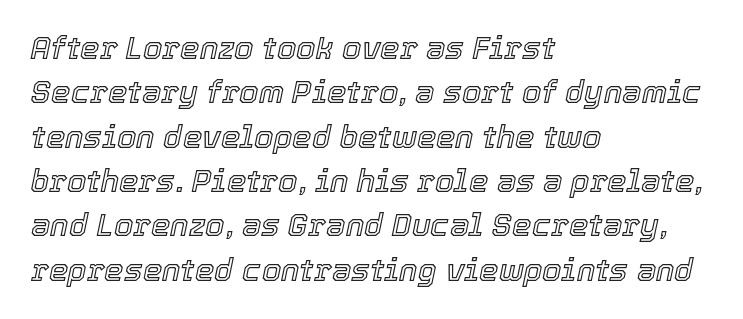
The image shows 31 px text type, italic (leaning right); set left-aligned, normal line spacing (1.43x), normal letter spacing, not underlined; a medium x-height.
